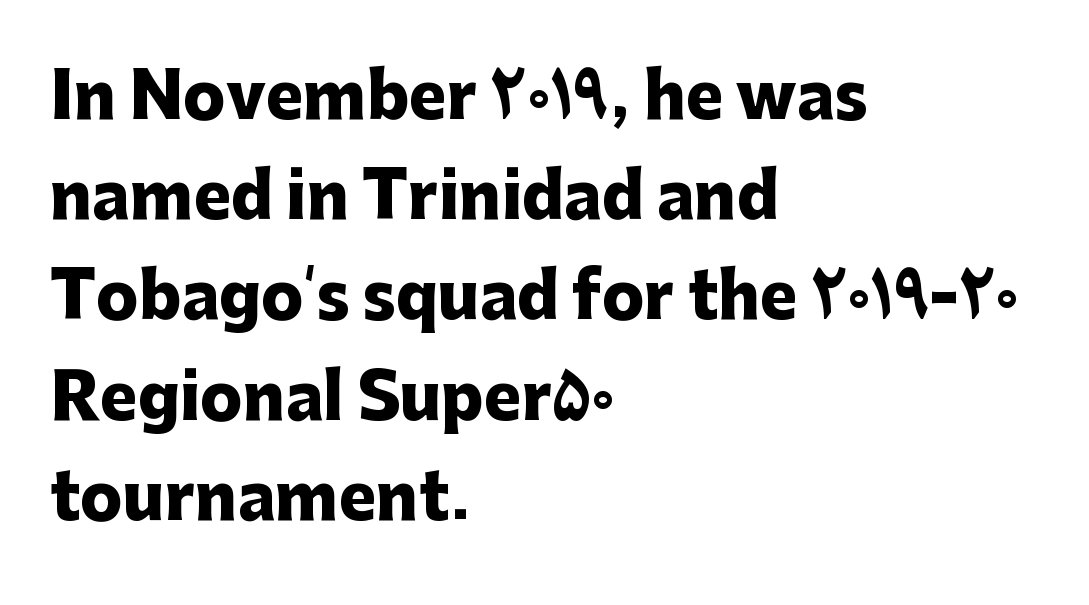
The image shows 63 px heavy sans-serif type, upright; set left-aligned, normal line spacing (1.59x), normal letter spacing, not underlined; low stroke contrast and a medium x-height.
